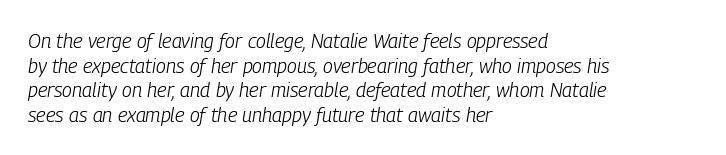
The image shows 20 px text type, italic (leaning right); set left-aligned, line spacing 1.23x, normal letter spacing, not underlined.
